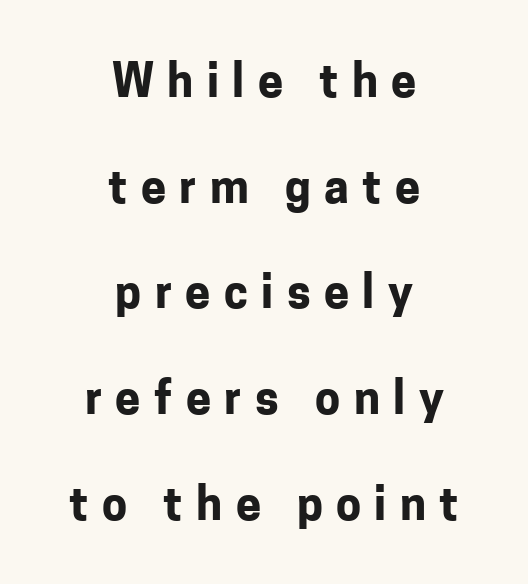
The image shows 45 px bold sans-serif type, upright; set centered, loose line spacing (2.35x), unusually wide letter spacing (+0.3 em), not underlined; low stroke contrast and a medium x-height.
